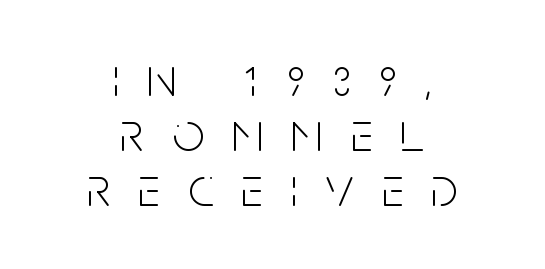
The image shows 56 px light, condensed sans-serif type, upright; set centered, tight line spacing (0.98x), unusually wide letter spacing (+0.5 em), not underlined; low stroke contrast and a large x-height.
